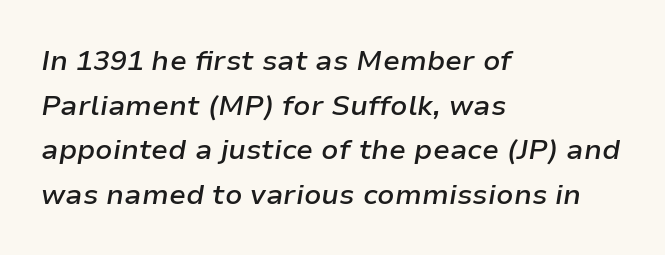
The image shows 28 px semibold type, italic (leaning right); set left-aligned, normal line spacing (1.59x), normal letter spacing, not underlined; low stroke contrast and a medium x-height.
